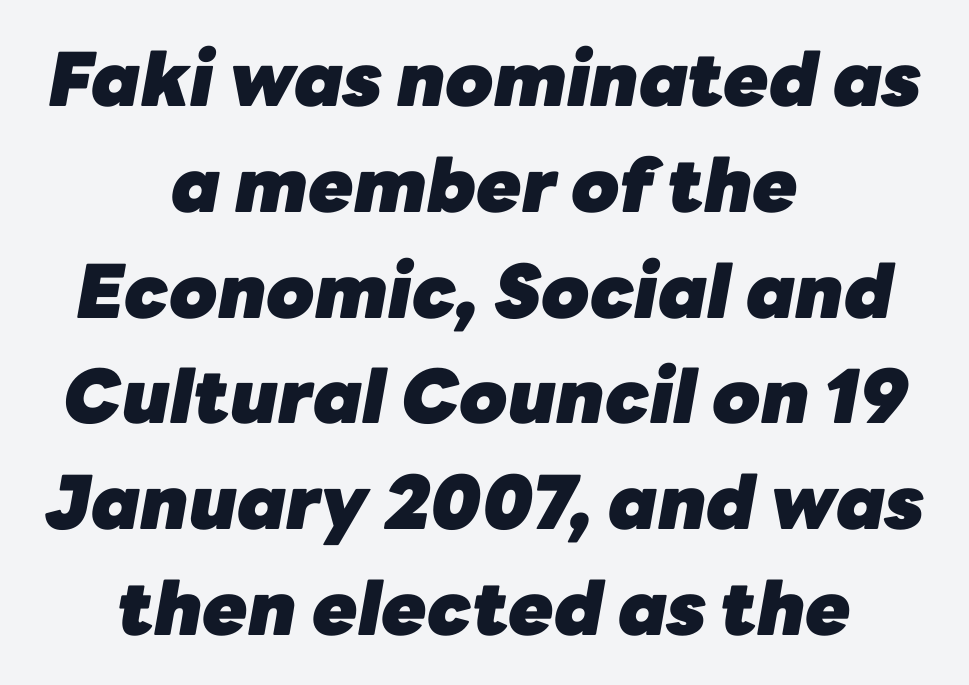
The passage shown is typed in a proportional face where columns would drift. Tall strokes in this sample are angled rather than plumb. Check the space under the baseline: it is left empty. A student would call this center alignment; a typographer would say set centered. Notice how thick the strokes are: this is what a full bold looks like.
